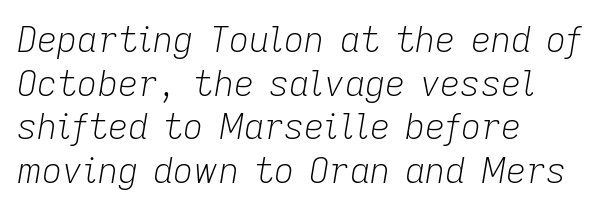
Q: Is the text bold? A: No.
Q: Is the text italic (slanted)? A: Yes, it leans right by about 9 degrees.
Q: Is the text underlined? A: No.
Q: How is the paragraph aligned? A: Left-aligned.
Q: Is the spacing between letters normal or unusually wide? A: Normal.
Q: Is the spacing between lines tight, normal or loose? A: Normal.
Q: Width (condensed, normal, or wide)? A: Normal.
Q: Stroke contrast? A: Low.
Q: x-height? A: Medium.
Q: Monospaced? A: No.
